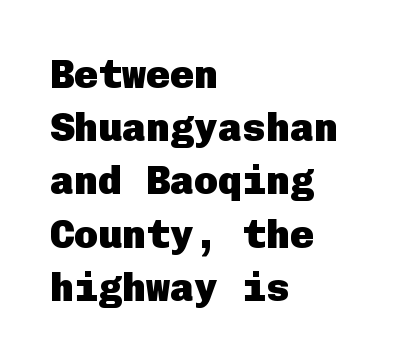
{"serif": "no", "italic": "no", "bold": "yes", "weight": "heavy", "width": "normal", "stroke_contrast": "low", "x_height": "medium", "underline": "no", "align": "left", "line_spacing": "normal", "line_spacing_ratio": 1.33, "letter_spacing": "normal", "letter_spacing_em": 0.0, "glyph_px": 40}
